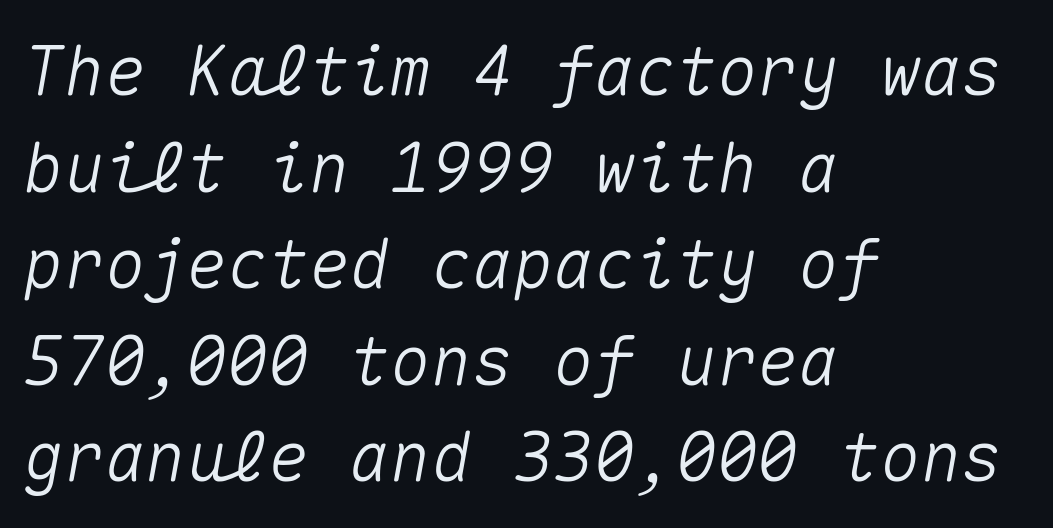
{"italic": "yes", "lean": "right", "slant_degrees": 10, "width": "normal", "stroke_contrast": "medium", "x_height": "medium", "monospaced": "yes", "underline": "no", "align": "left", "line_spacing": "normal", "line_spacing_ratio": 1.42, "letter_spacing": "normal", "letter_spacing_em": 0.0, "glyph_px": 68}
